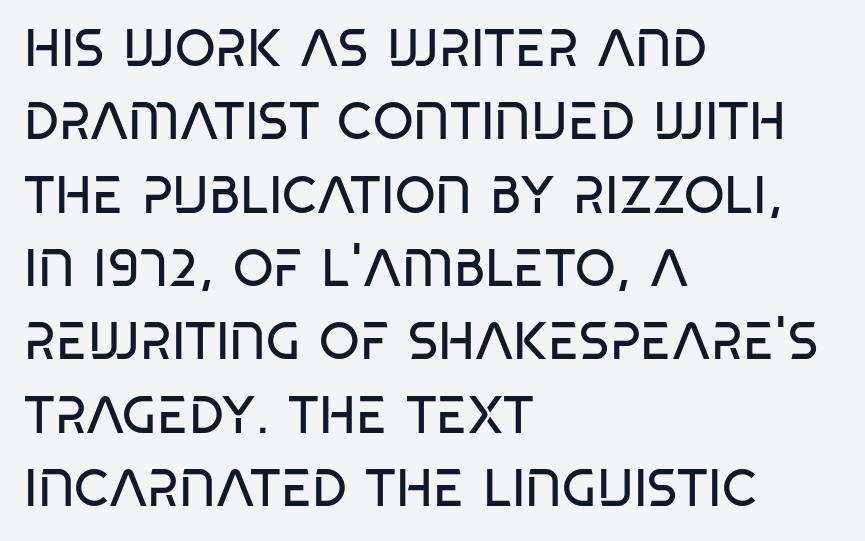
You could not count columns in this text — the font is proportionally spaced. The vertical gap from one line to the next is medium. Alignment: flush left. The type sits square on the baseline with zero lean.
